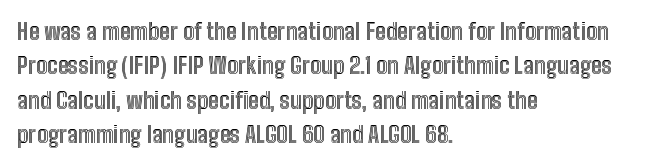
The image shows 23 px text type, upright; set left-aligned, normal line spacing (1.49x), normal letter spacing, not underlined.
